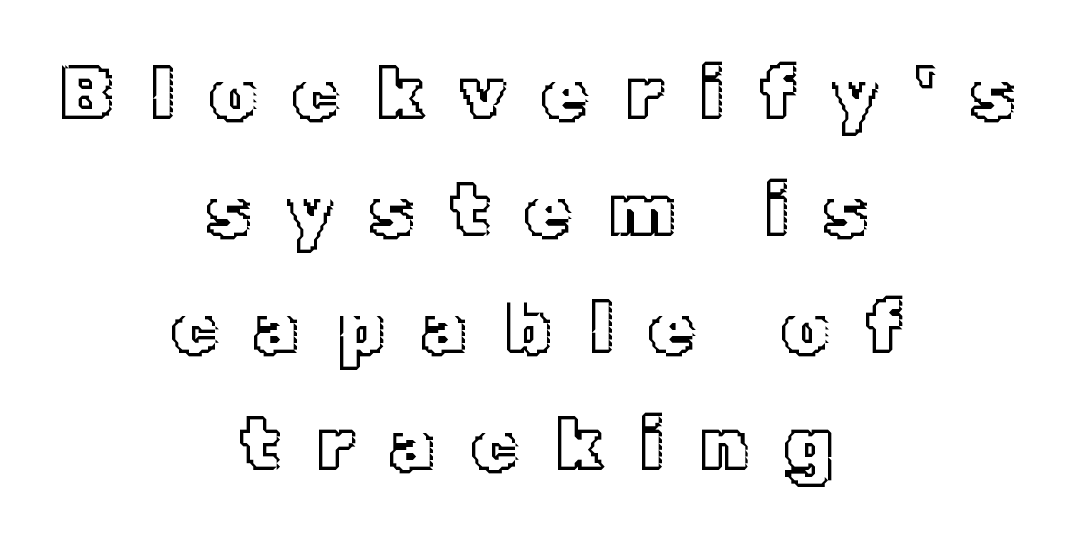
The image shows 74 px text type, upright; set centered, normal line spacing (1.58x), unusually wide letter spacing (+0.49 em), not underlined; a medium x-height.
